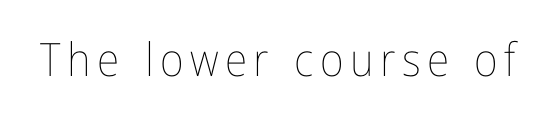
The image shows 46 px thin, condensed type, upright; set not underlined; low stroke contrast and a medium x-height.
